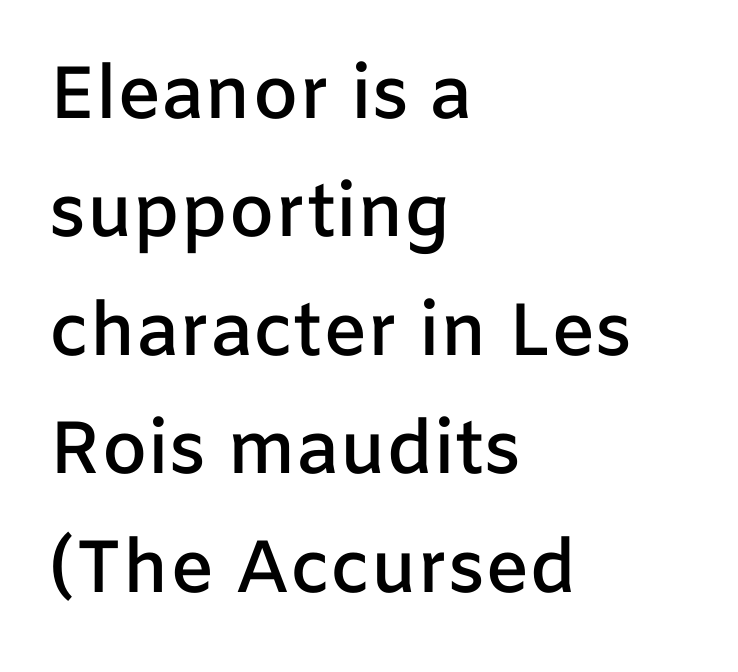
{"serif": "no", "italic": "no", "bold": "semi", "weight": "semibold", "width": "normal", "stroke_contrast": "low", "x_height": "medium", "monospaced": "no", "underline": "no", "align": "left", "line_spacing": "normal", "line_spacing_ratio": 1.6, "letter_spacing": "normal", "letter_spacing_em": 0.0, "glyph_px": 74}
